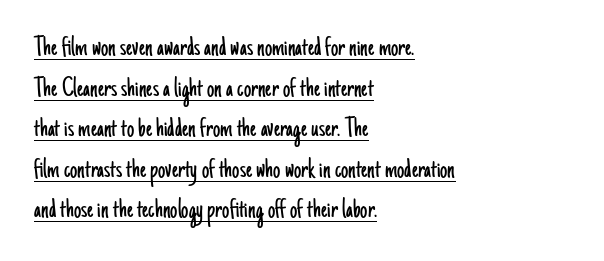
Here the designer chose a conventional face with non-uniform glyph widths. Stroke thickness stays within the range of a standard reading face or lighter. In terms of letterspacing, this is plain default setting. Does a line run under the words? Yes, clearly.
